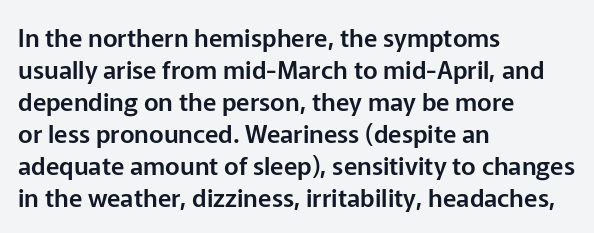
Q: Is the text italic (slanted)? A: No, it is upright.
Q: Is the text underlined? A: No.
Q: How is the paragraph aligned? A: Left-aligned.
Q: Is the spacing between letters normal or unusually wide? A: Normal.
Q: Is the spacing between lines tight, normal or loose? A: Normal.
